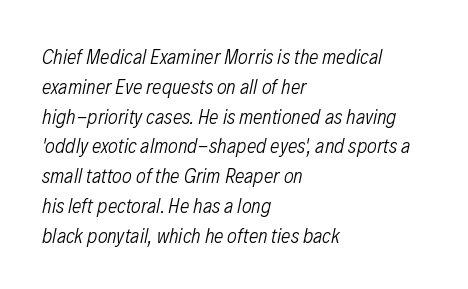
{"italic": "yes", "lean": "right", "slant_degrees": 12, "bold": "no", "underline": "no", "align": "left", "line_spacing": "normal", "line_spacing_ratio": 1.42, "letter_spacing": "normal", "letter_spacing_em": 0.0, "glyph_px": 21}
